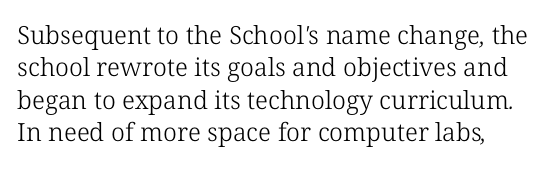
The image shows 25 px text type; set normal line spacing (1.3x), normal letter spacing, not underlined.
